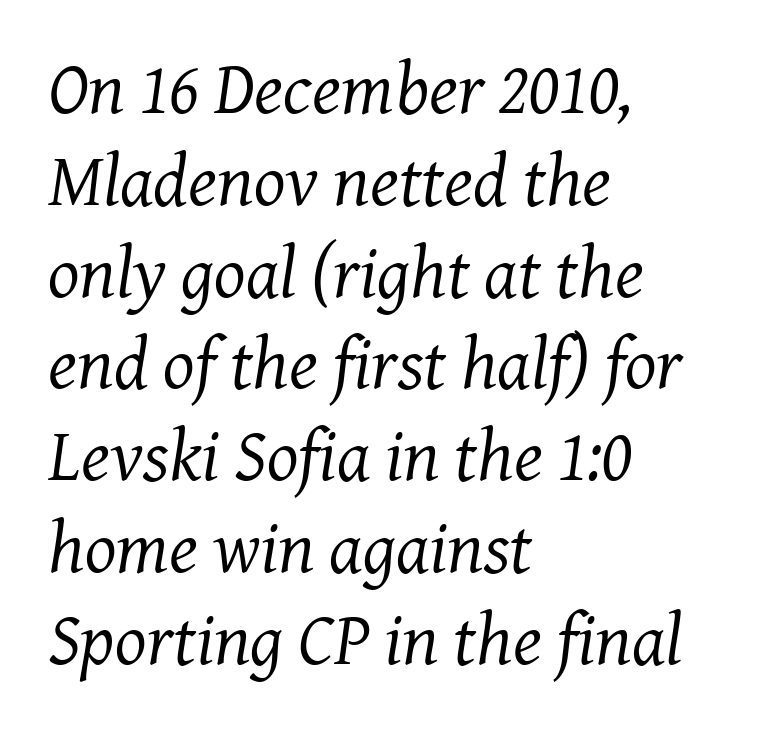
{"serif": "yes", "italic": "yes", "lean": "right", "slant_degrees": 8, "bold": "no", "weight": "regular", "width": "normal", "stroke_contrast": "medium", "x_height": "medium", "monospaced": "no", "underline": "no", "align": "left", "line_spacing_ratio": 1.24, "letter_spacing": "normal", "letter_spacing_em": 0.0, "glyph_px": 74}
